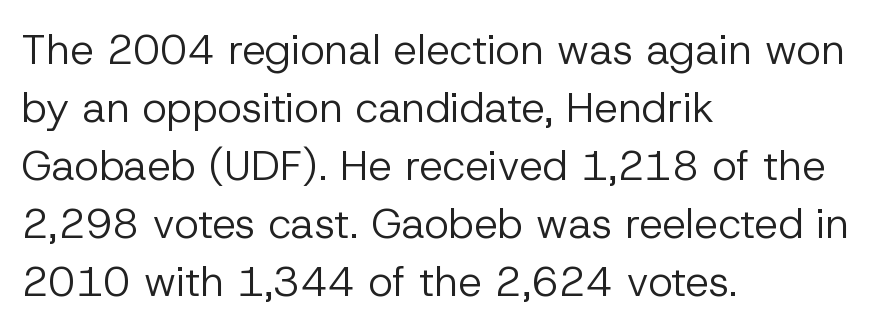
Q: Is the text bold? A: No.
Q: Is the text italic (slanted)? A: No, it is upright.
Q: Is the typeface a serif or a sans-serif typeface? A: Sans-serif.
Q: Is the text underlined? A: No.
Q: How is the paragraph aligned? A: Left-aligned.
Q: Is the spacing between letters normal or unusually wide? A: Normal.
Q: Is the spacing between lines tight, normal or loose? A: Normal.
Q: Width (condensed, normal, or wide)? A: Normal.
Q: Stroke contrast? A: Low.
Q: x-height? A: Medium.
Q: Monospaced? A: No.
